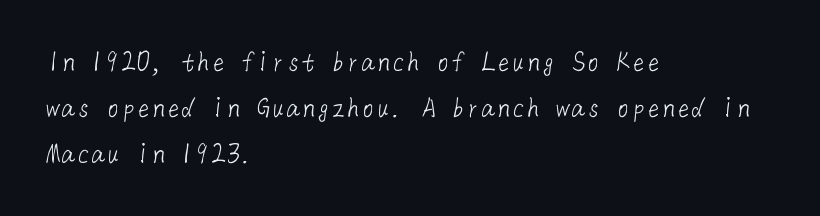
The image shows 30 px light sans-serif type; set left-aligned, normal line spacing (1.54x), normal letter spacing, not underlined; low stroke contrast and a medium x-height.
